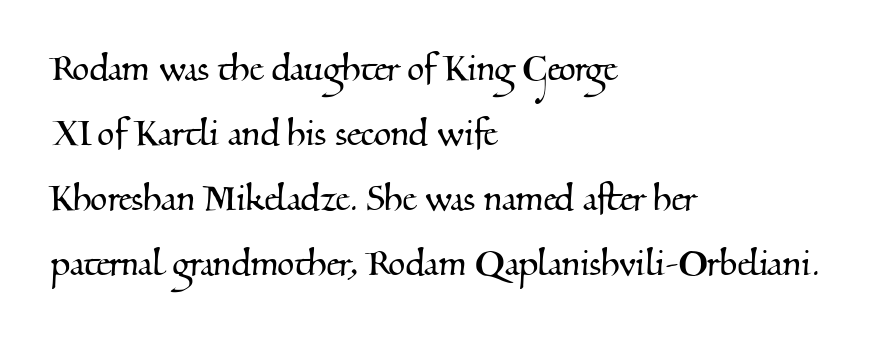
Tracking here is standard; glyphs follow each other at the usual distance. The lines in this sample share a left origin and differ only in where they stop. Quick note: interline space is typical. The strip under each line holds only bare page.
